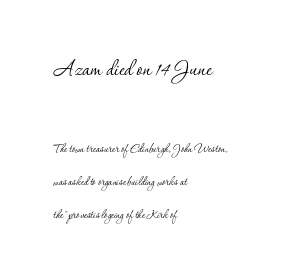
The passage shown is not bold in any degree. Does the bottom block carry the larger type? No, the top block does. Quick note: interline space is abundant. Glance below the letters and you will spot only blank space. The letters sit at their default tracking, neither squeezed nor spread.
